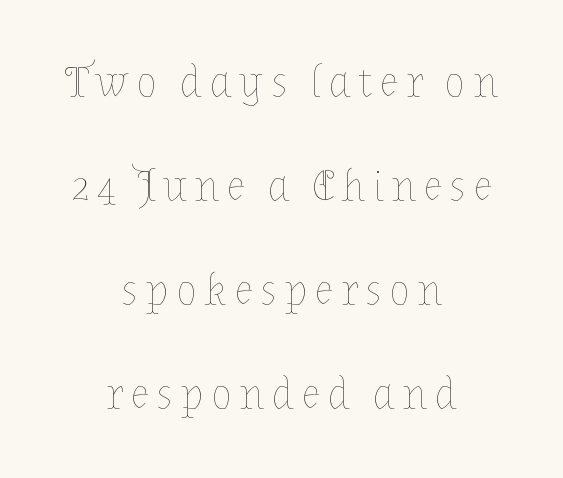
Q: Is the text bold? A: No.
Q: Is the text italic (slanted)? A: No, it is upright.
Q: Is the text underlined? A: No.
Q: How is the paragraph aligned? A: Centered.
Q: Is the spacing between lines tight, normal or loose? A: Loose.
Q: Width (condensed, normal, or wide)? A: Normal.
Q: Stroke contrast? A: Low.
Q: x-height? A: Medium.
Q: Monospaced? A: No.
